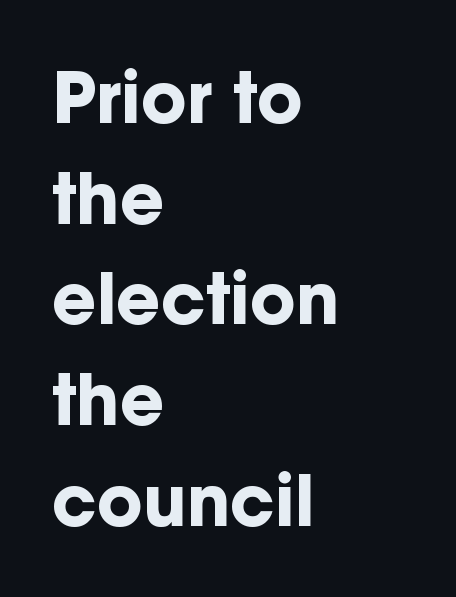
The image shows 69 px bold sans-serif type, upright; set left-aligned, normal line spacing (1.46x), normal letter spacing, not underlined; low stroke contrast and a medium x-height.
